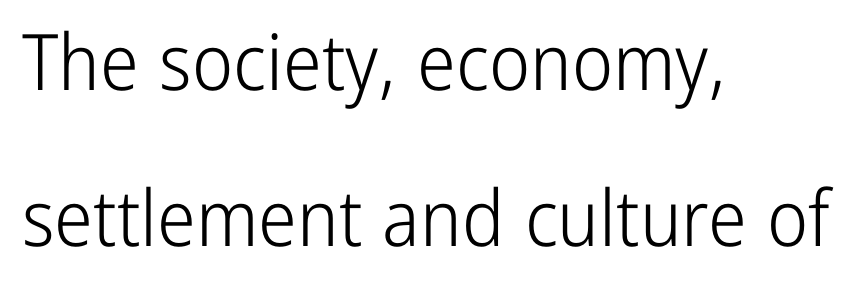
Just letters on the line, the space beneath them empty. This rendering employs a face without finishing strokes, i.e., a sans-serif. Letters have the restrained weight of plain body copy at most. Whoever set this chose breathing room over compactness in the vertical rhythm.
